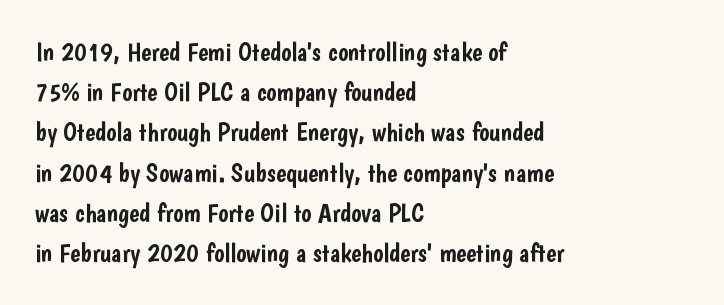
{"italic": "no", "underline": "no", "align": "left", "line_spacing": "normal", "line_spacing_ratio": 1.49, "letter_spacing": "normal", "letter_spacing_em": 0.0, "glyph_px": 27}
